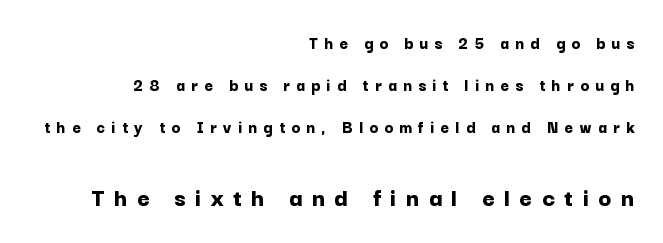
The image shows 27 px bold type, upright; set right-aligned, loose line spacing (2.34x), unusually wide letter spacing (+0.35 em), not underlined; the second (bottom) block is 1.5x larger.
